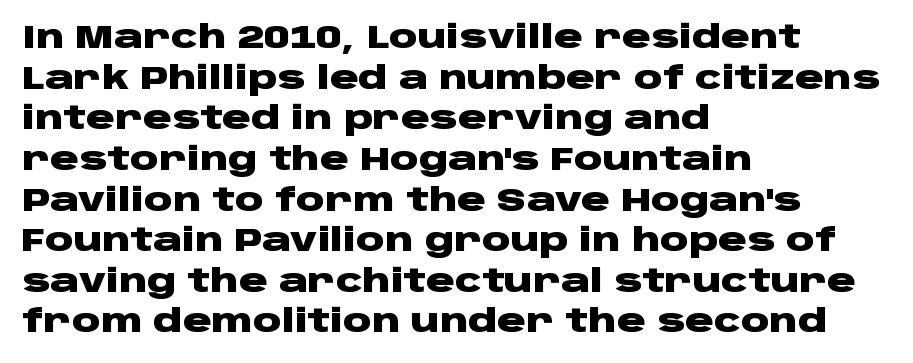
{"serif": "no", "italic": "no", "bold": "yes", "weight": "heavy", "width": "wide", "stroke_contrast": "low", "x_height": "large", "monospaced": "no", "underline": "no", "align": "left", "line_spacing": "normal", "line_spacing_ratio": 1.27, "letter_spacing": "normal", "letter_spacing_em": 0.0, "glyph_px": 32}
